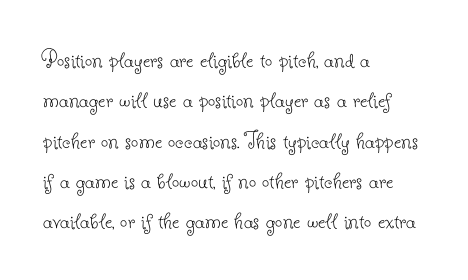
{"italic": "no", "bold": "no", "underline": "no", "align": "left", "line_spacing": "normal", "line_spacing_ratio": 1.55, "letter_spacing": "normal", "letter_spacing_em": 0.0, "glyph_px": 26}
